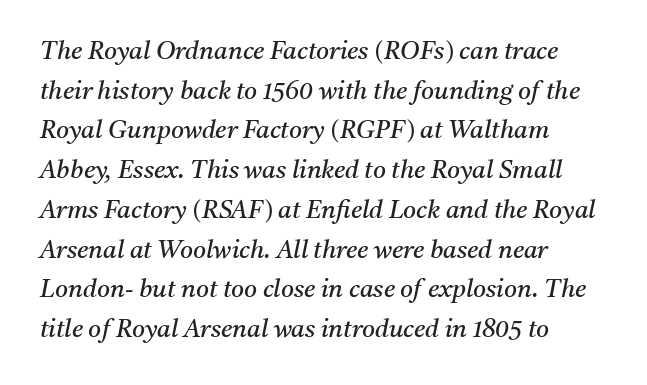
This rendering uses left alignment, leaving the right contour irregular. Line spacing here is normal. Characters follow at the spacing the type designer built in. A quiet, ordinary-to-light weight characterises the typeface. The lettering tilts uniformly, giving the passage an italic look. Check under the words: just untouched page.
